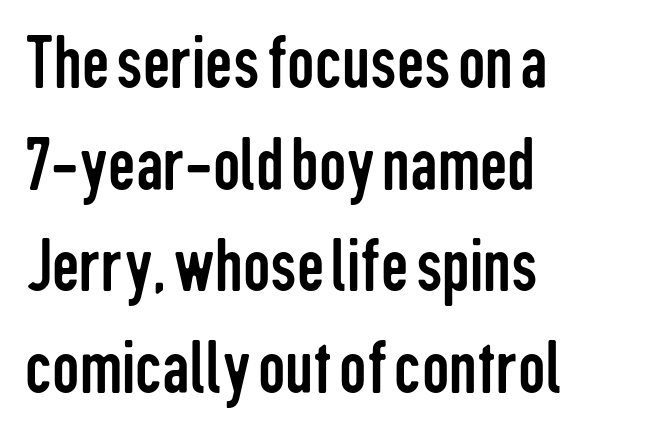
The image shows 77 px regular-weight, condensed sans-serif type, upright; set left-aligned, normal line spacing (1.32x), normal letter spacing, not underlined; low stroke contrast and a medium x-height.
